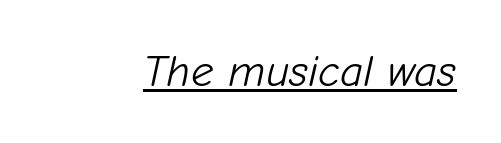
If you drew a line through each stem, it would be angled. The letters sit at their default tracking, neither squeezed nor spread. These glyphs show unthickened strokes, regular width or finer. Each letter keeps its own natural width here, so spacing adapts to shape. Every word sits above its own underline.
